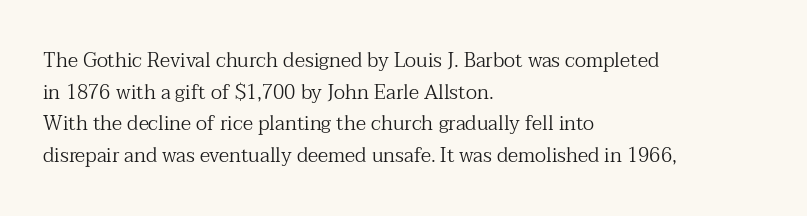
The image shows 20 px text type, upright; set left-aligned, normal line spacing (1.58x), normal letter spacing, not underlined.
